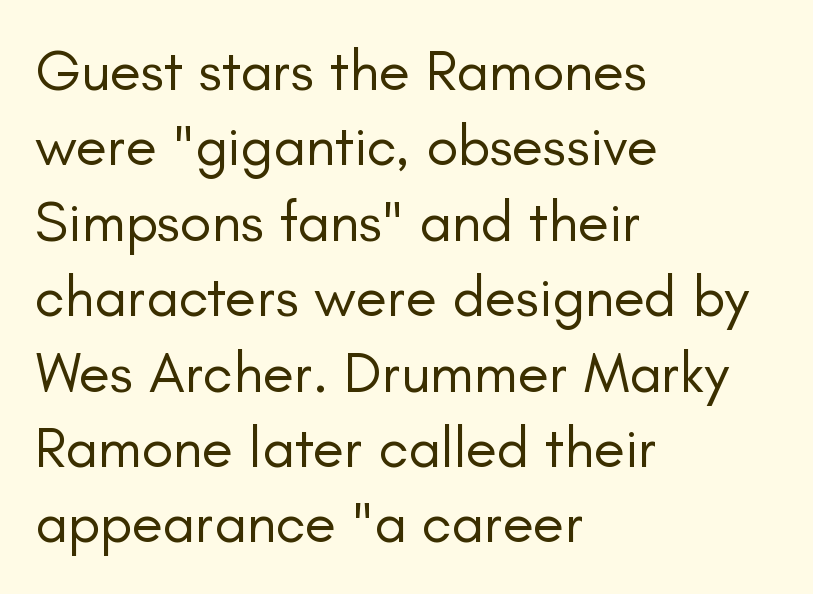
No italicization has been applied; the sample stays upright. Unlike a traditional serif, this face leaves its strokes unadorned. Do the characters align in a grid? No, the font is proportional. Short and long lines alike share a common starting point at left. The strokes are not fattened; the text isn't bold. What's the leading like? Ordinary, nothing unusual.
